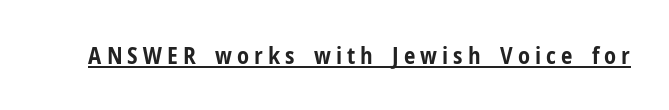
{"italic": "no", "bold": "yes", "underline": "yes", "letter_spacing": "wide", "letter_spacing_em": 0.22, "glyph_px": 23}
